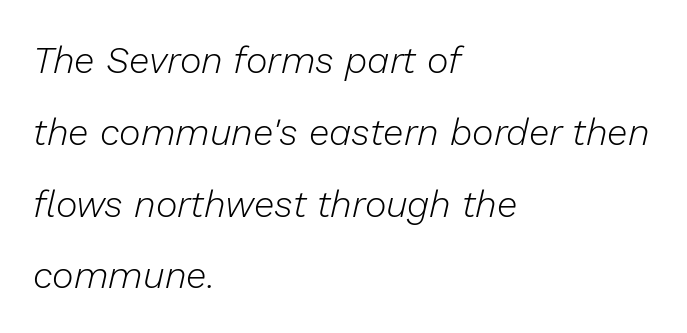
Q: Is the text bold? A: No.
Q: Is the text italic (slanted)? A: Yes, it leans right by about 13 degrees.
Q: Is the text underlined? A: No.
Q: How is the paragraph aligned? A: Left-aligned.
Q: Is the spacing between letters normal or unusually wide? A: Normal.
Q: Is the spacing between lines tight, normal or loose? A: Loose.
Q: Width (condensed, normal, or wide)? A: Normal.
Q: Stroke contrast? A: Low.
Q: x-height? A: Medium.
Q: Monospaced? A: No.
